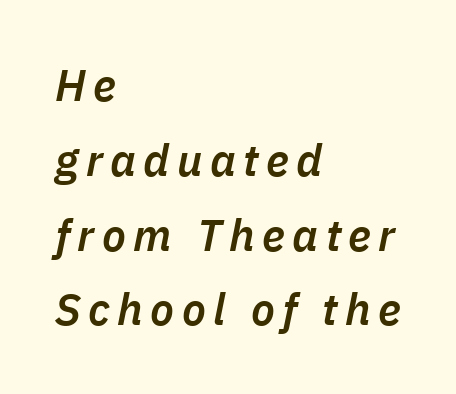
{"italic": "yes", "lean": "right", "slant_degrees": 11, "bold": "semi", "weight": "semibold", "width": "normal", "stroke_contrast": "low", "x_height": "medium", "monospaced": "no", "underline": "no", "align": "left", "line_spacing": "normal", "line_spacing_ratio": 1.7, "glyph_px": 44}
